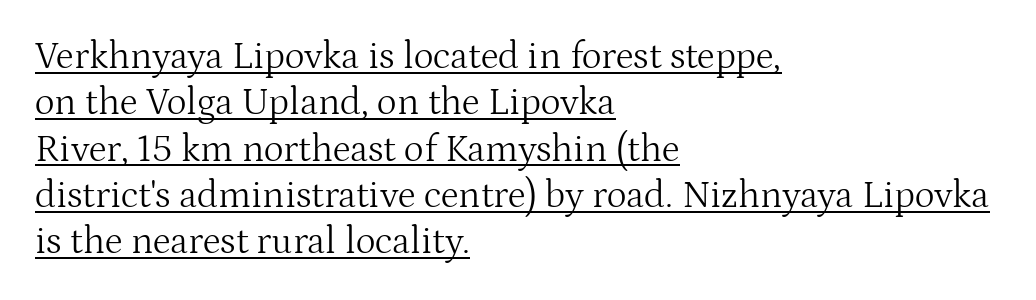
Does the copy run flush right? No — it runs flush left. Default kerning and tracking; the words read as compact shapes. The strokes are not fattened; the text isn't bold. You can tell from the footed stems that serif type was used. The rendered words wear a rule along their underside. The lettering holds an erect, upright posture throughout.
